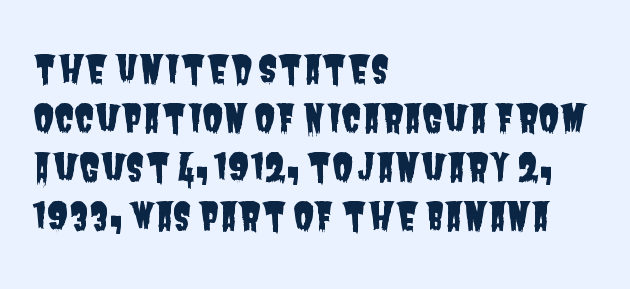
Q: Is the typeface a serif or a sans-serif typeface? A: Sans-serif.
Q: Is the text underlined? A: No.
Q: How is the paragraph aligned? A: Left-aligned.
Q: Is the spacing between letters normal or unusually wide? A: Normal.
Q: Is the spacing between lines tight, normal or loose? A: Normal.
Q: Width (condensed, normal, or wide)? A: Condensed.
Q: Stroke contrast? A: Low.
Q: x-height? A: Large.
Q: Monospaced? A: No.
